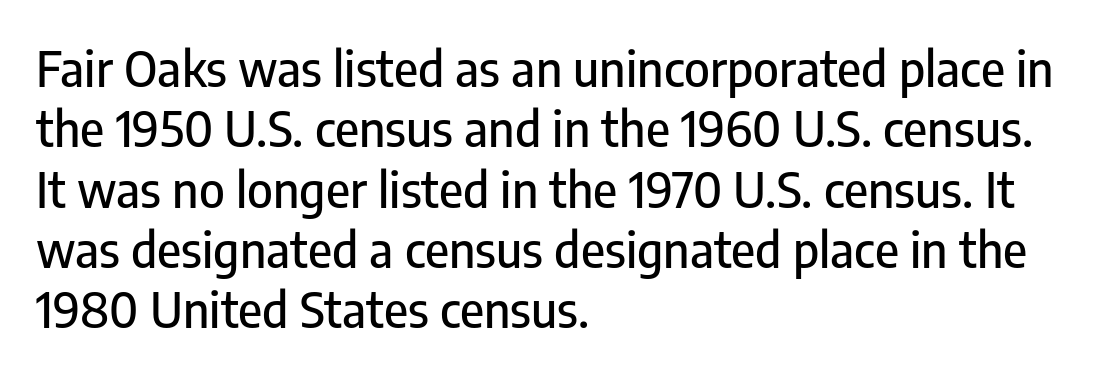
The image shows 49 px condensed sans-serif type, upright; set left-aligned, line spacing 1.23x, normal letter spacing, not underlined; low stroke contrast and a medium x-height.
